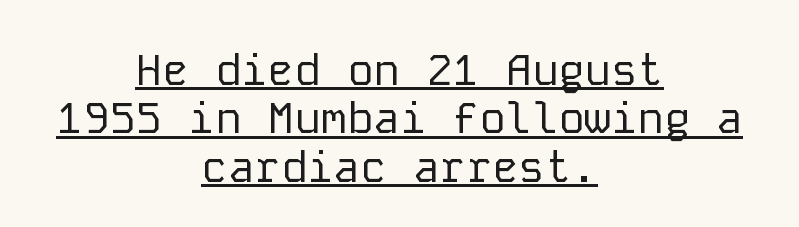
Think of a typewriter: that constant character pitch is what you see here. The type is set solid horizontally, with unmodified tracking. The rag falls on both sides of this text block equally. Designer's note — italics off, roman on. Is the type heavy? It reads as light-to-regular instead.
